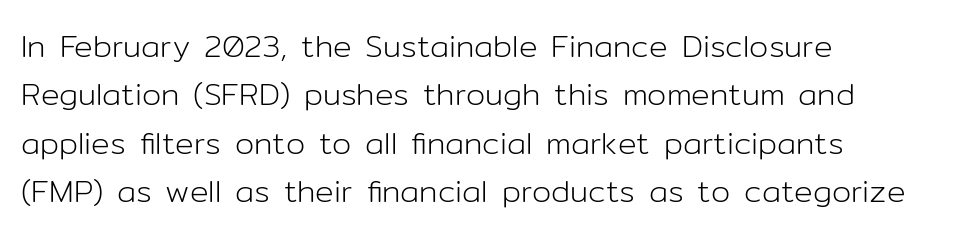
{"serif": "no", "italic": "no", "bold": "no", "weight": "light", "width": "normal", "stroke_contrast": "low", "x_height": "medium", "monospaced": "no", "underline": "no", "align": "left", "line_spacing": "normal", "line_spacing_ratio": 1.56, "letter_spacing": "normal", "letter_spacing_em": 0.0, "glyph_px": 31}
